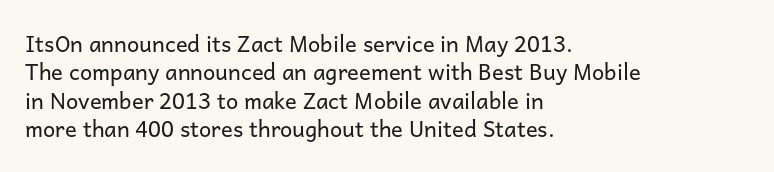
Rule under the text: the space is simply empty. Honestly, the letter spacing is just normal — you wouldn't notice it. The font's upright variant was chosen for this text. The strokes are not fattened; the text isn't bold. Layout note: lines flush left. The designer left line spacing at the default.
